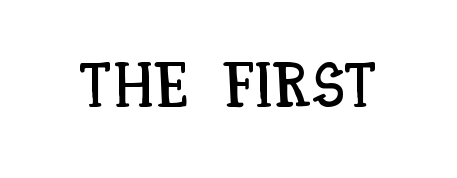
Proportional: the letters do not fall into vertical columns. The type sits square on the baseline with zero lean. Inter-character spacing is left at the font's built-in metrics. Quick note: underline off.
